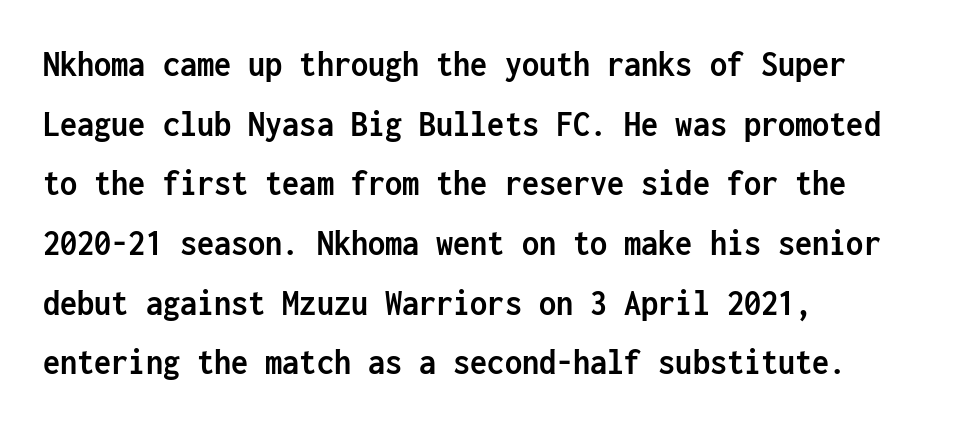
Q: Is the text bold? A: Yes.
Q: Is the text italic (slanted)? A: No, it is upright.
Q: Is the typeface a serif or a sans-serif typeface? A: Sans-serif.
Q: Is the text underlined? A: No.
Q: How is the paragraph aligned? A: Left-aligned.
Q: Is the spacing between letters normal or unusually wide? A: Normal.
Q: Is the spacing between lines tight, normal or loose? A: Normal.
Q: Width (condensed, normal, or wide)? A: Condensed.
Q: Stroke contrast? A: Low.
Q: x-height? A: Medium.
Q: Monospaced? A: Yes.
